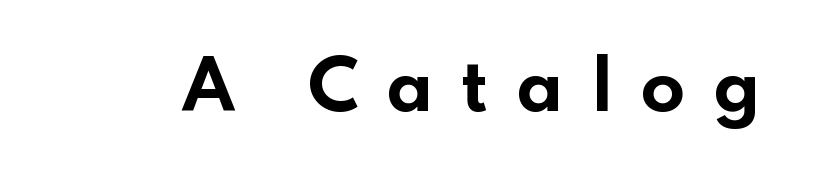
Q: Is the text bold? A: Yes.
Q: Is the text italic (slanted)? A: No, it is upright.
Q: Is the typeface a serif or a sans-serif typeface? A: Sans-serif.
Q: Is the text underlined? A: No.
Q: Is the spacing between letters normal or unusually wide? A: Unusually wide.
Q: Width (condensed, normal, or wide)? A: Wide.
Q: Stroke contrast? A: Low.
Q: x-height? A: Small.
Q: Monospaced? A: No.
